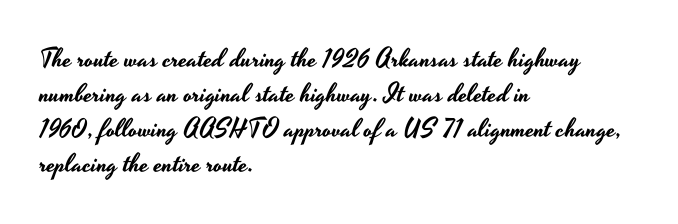
{"underline": "no", "align": "left", "line_spacing": "normal", "line_spacing_ratio": 1.34, "letter_spacing": "normal", "letter_spacing_em": 0.0, "glyph_px": 26}
